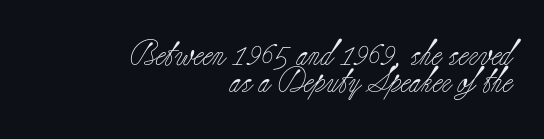
The image shows 26 px text type; set right-aligned, tight line spacing (1.05x), normal letter spacing, not underlined.
